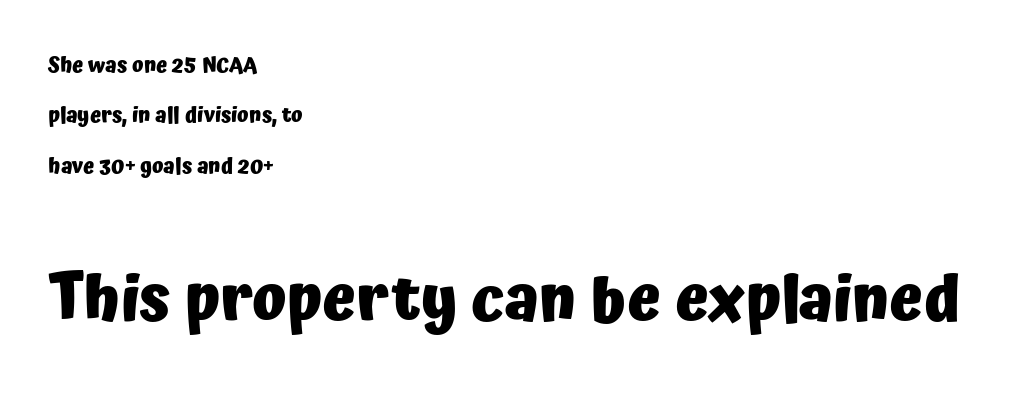
Short note: letters normally spaced. Every row of glyphs begins at an identical x-position on the left. In this sample the second text group is rendered at the bigger scale. The strokes are fattened all the way to bold. Proportional: the letters do not fall into vertical columns. Any mark beneath the type? The region is blank.
